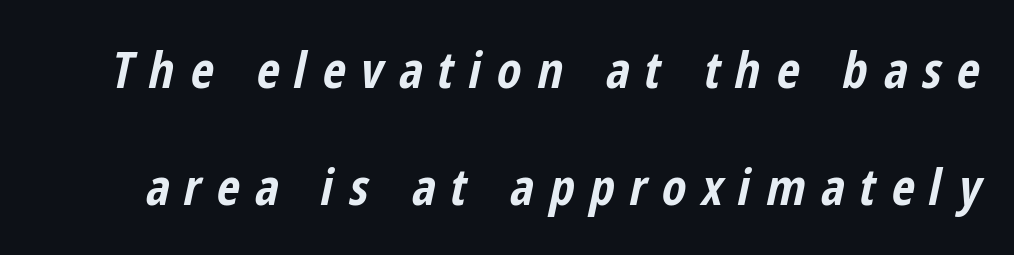
{"italic": "yes", "lean": "right", "slant_degrees": 12, "bold": "yes", "weight": "bold", "width": "condensed", "stroke_contrast": "low", "x_height": "medium", "monospaced": "no", "underline": "no", "line_spacing": "loose", "line_spacing_ratio": 2.35, "letter_spacing": "wide", "letter_spacing_em": 0.31, "glyph_px": 50}
